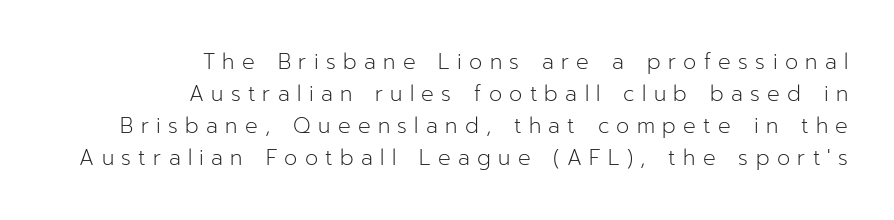
The image shows 21 px text type, upright; set right-aligned, normal line spacing (1.52x), unusually wide letter spacing (+0.35 em), not underlined.
